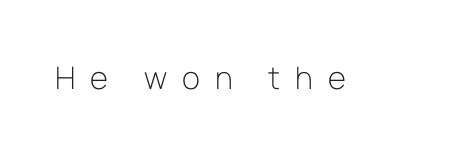
The image shows 31 px light sans-serif type, upright; set unusually wide letter spacing (+0.48 em), not underlined; low stroke contrast and a medium x-height.
